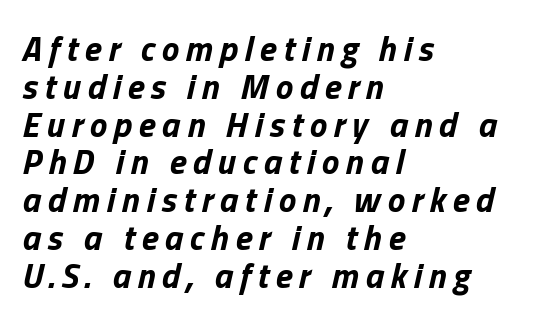
The image shows 35 px bold type, italic (leaning right); set left-aligned, tight line spacing (1.08x), not underlined; low stroke contrast and a medium x-height.
